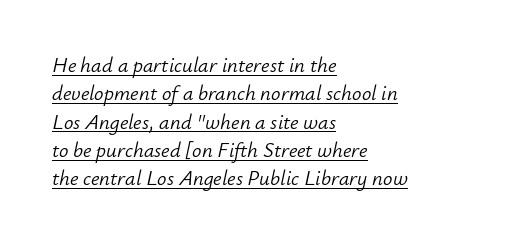
Typeset ragged right — the left edge is the straight one. Interline gaps are of average width in this sample. The font sits on the lighter half of the weight spectrum, regular included. The gaps between neighbouring characters are ordinary and unremarkable.
